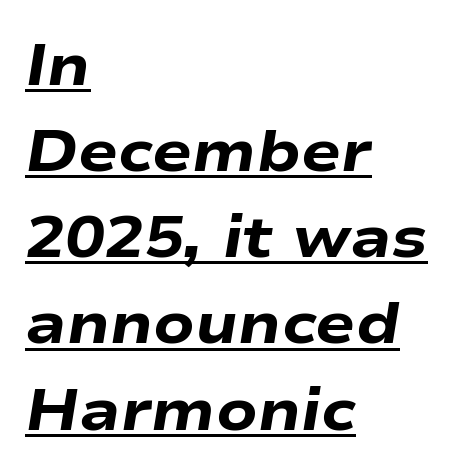
Q: Is the text bold? A: Yes.
Q: Is the text italic (slanted)? A: Yes, it leans right by about 9 degrees.
Q: Is the text underlined? A: Yes.
Q: How is the paragraph aligned? A: Left-aligned.
Q: Is the spacing between letters normal or unusually wide? A: Normal.
Q: Is the spacing between lines tight, normal or loose? A: Normal.
Q: Width (condensed, normal, or wide)? A: Wide.
Q: Stroke contrast? A: Low.
Q: x-height? A: Medium.
Q: Monospaced? A: No.
